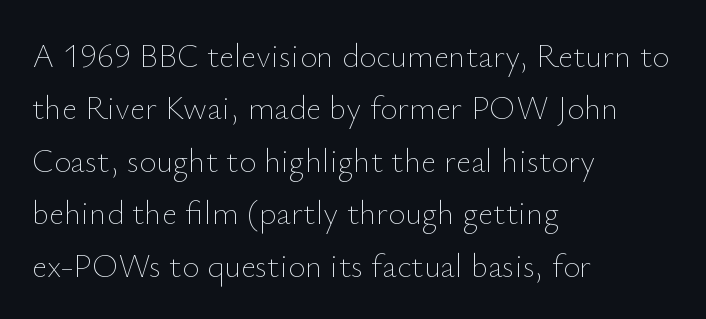
{"italic": "no", "bold": "no", "weight": "thin", "width": "normal", "stroke_contrast": "low", "x_height": "small", "monospaced": "no", "underline": "no", "align": "left", "line_spacing": "normal", "line_spacing_ratio": 1.59, "letter_spacing": "normal", "letter_spacing_em": 0.0, "glyph_px": 33}
